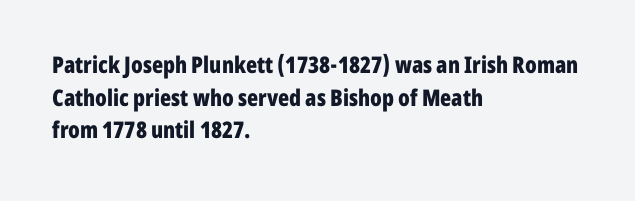
The image shows 23 px bold type, upright; set left-aligned, normal line spacing (1.42x), normal letter spacing, not underlined.
